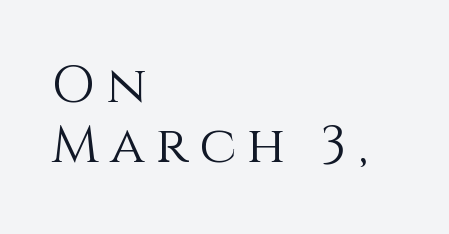
Q: Is the text bold? A: No.
Q: Is the text italic (slanted)? A: No, it is upright.
Q: Is the text underlined? A: No.
Q: How is the paragraph aligned? A: Left-aligned.
Q: Is the spacing between letters normal or unusually wide? A: Unusually wide.
Q: Width (condensed, normal, or wide)? A: Normal.
Q: x-height? A: Large.
Q: Monospaced? A: No.
